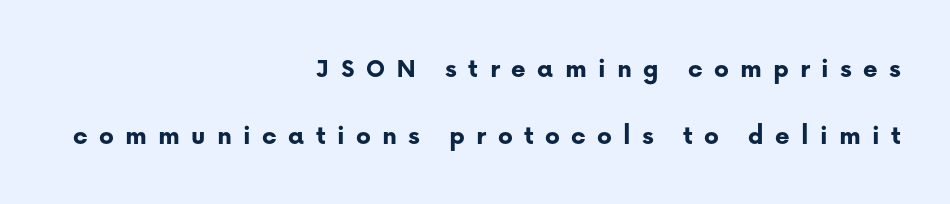
Serifs: no, the terminals of the letterforms are clean. This sample is right-justified, so line beginnings fall wherever the words allow. Posture: straight, roman, zero tilt. The area under the type is left untouched.
